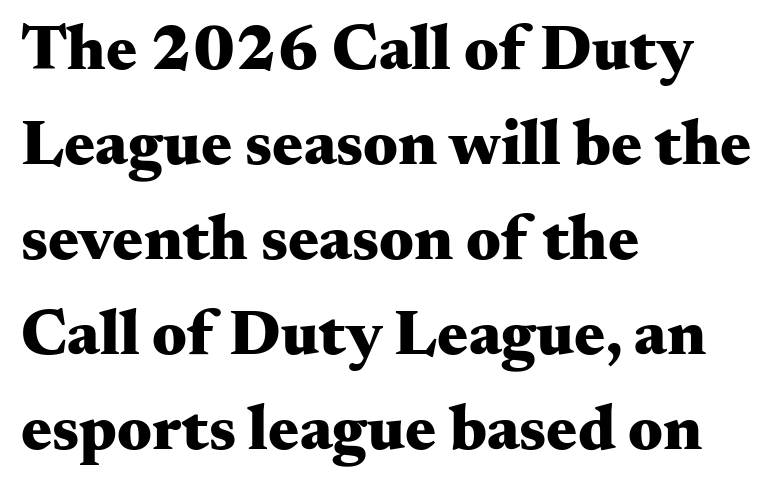
{"serif": "yes", "italic": "no", "bold": "yes", "weight": "heavy", "width": "wide", "stroke_contrast": "medium", "x_height": "small", "monospaced": "no", "underline": "no", "align": "left", "line_spacing": "normal", "line_spacing_ratio": 1.46, "letter_spacing": "normal", "letter_spacing_em": 0.0, "glyph_px": 65}
